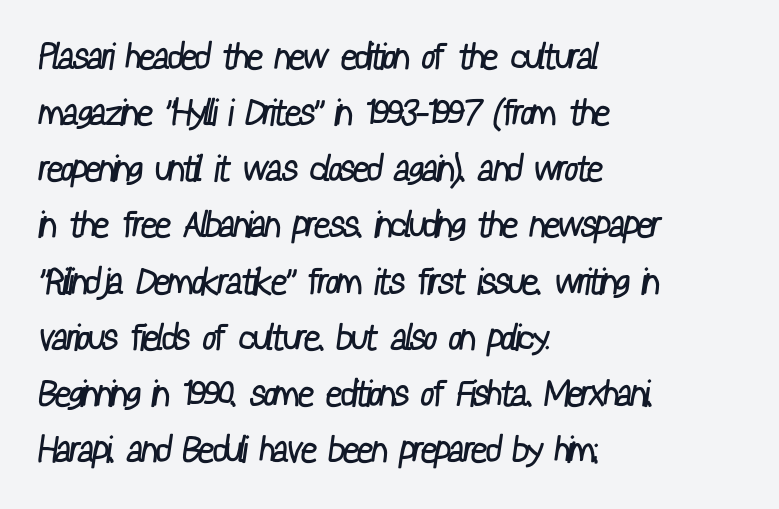
Nothing unusual about the tracking: characters are spaced as the font intends. Counters stay open thanks to moderate or lighter strokes. You could not count columns in this text — the font is proportionally spaced. Examine the stroke ends and you'll find no serifs. Vertically, the passage feels balanced, rows spaced as you'd expect. Teacher's note: observe the even left margin — that is flush-left alignment.
